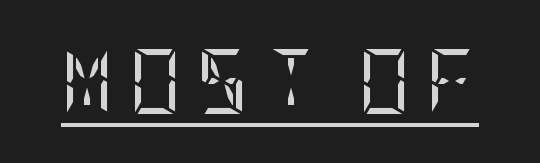
{"serif": "yes", "italic": "no", "bold": "no", "weight": "regular", "width": "condensed", "stroke_contrast": "low", "x_height": "large", "underline": "yes", "letter_spacing": "wide", "letter_spacing_em": 0.22, "glyph_px": 65}
